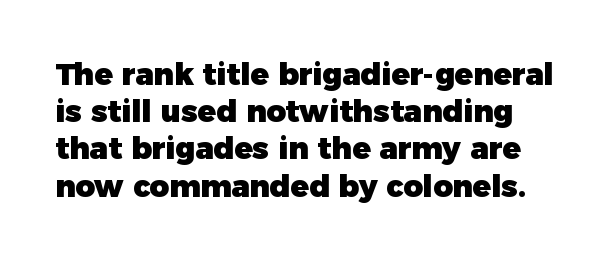
The image shows 30 px heavy sans-serif type, upright; set line spacing 1.24x, normal letter spacing, not underlined; low stroke contrast and a medium x-height.
